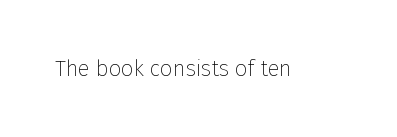
{"italic": "no", "bold": "no", "underline": "no", "letter_spacing": "normal", "letter_spacing_em": 0.0, "glyph_px": 22}
